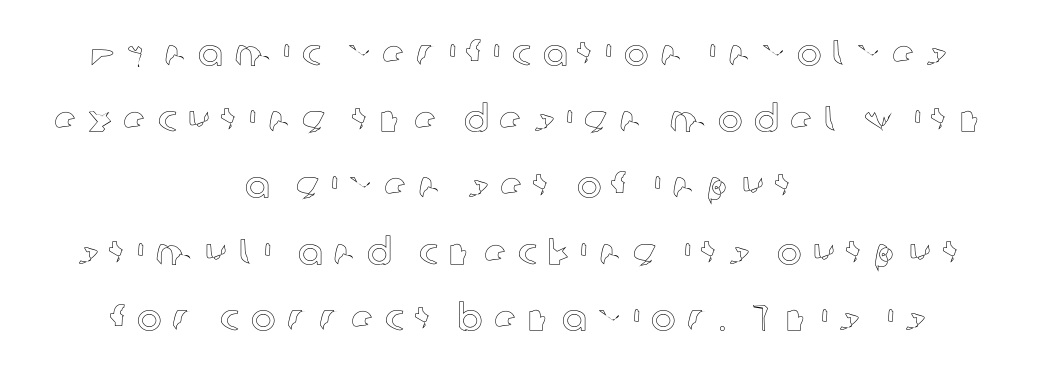
Italic? Not at all — the glyphs are vertical. Just letters on the line, the space beneath them empty. There is plenty of visible air inserted between adjacent glyphs. Do the characters align in a grid? No, the font is proportional. Teacher's note: observe the equal gaps on both sides — that is centered alignment.
